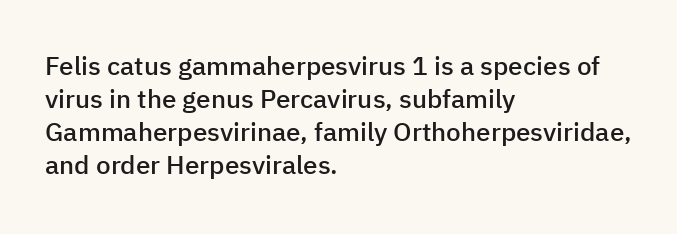
{"italic": "no", "bold": "semi", "underline": "no", "align": "left", "line_spacing": "normal", "line_spacing_ratio": 1.27, "letter_spacing": "normal", "letter_spacing_em": 0.0, "glyph_px": 26}
